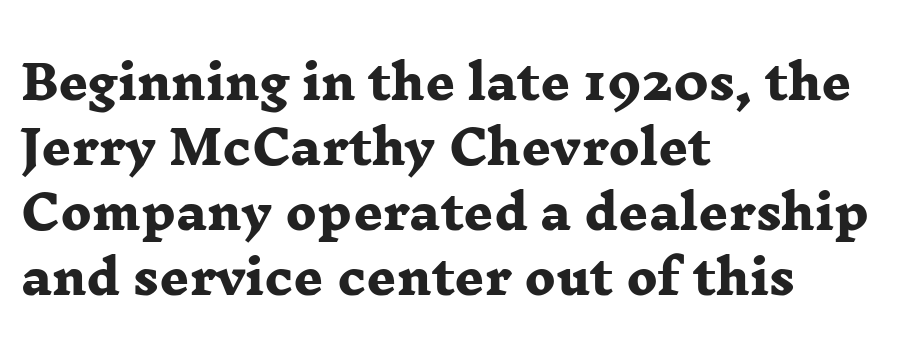
{"serif": "yes", "bold": "yes", "weight": "heavy", "width": "wide", "stroke_contrast": "low", "x_height": "medium", "monospaced": "no", "underline": "no", "align": "left", "line_spacing": "normal", "line_spacing_ratio": 1.41, "letter_spacing": "normal", "letter_spacing_em": 0.0, "glyph_px": 46}
